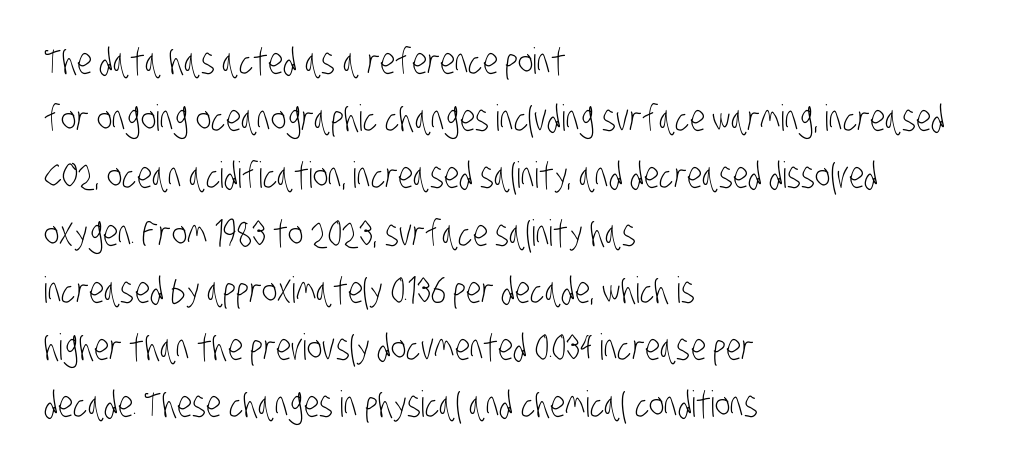
The image shows 36 px light, condensed sans-serif type; set left-aligned, normal line spacing (1.59x), normal letter spacing, not underlined; low stroke contrast and a large x-height.
